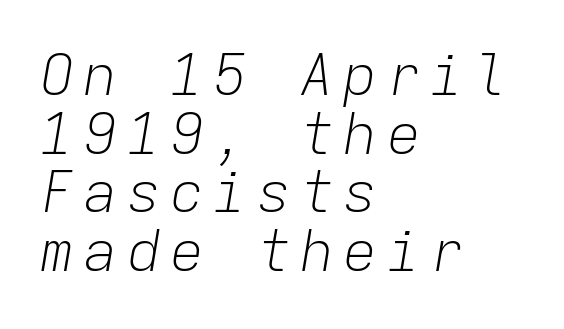
The image shows 57 px light type, italic (leaning right), monospaced; set left-aligned, tight line spacing (1.03x), not underlined; low stroke contrast and a medium x-height.
